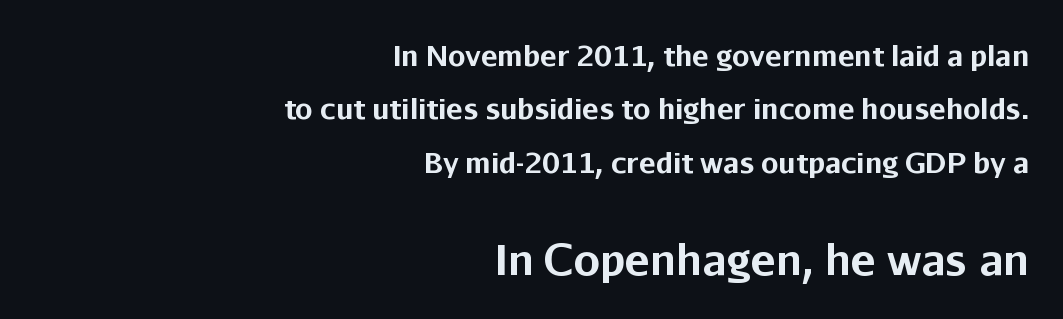
Line ends are locked; line starts wander. Baseline-to-baseline distance is far greater than the letter height. A roman cut, with each character standing at attention. The more generous point size was reserved for the lower chunk. Words float on clear page, feet unadorned.
